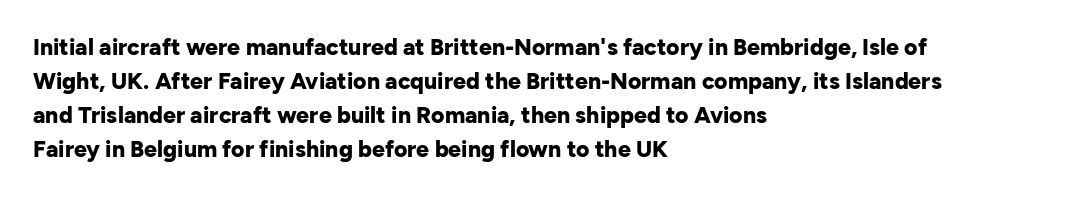
{"italic": "no", "bold": "yes", "underline": "no", "align": "left", "line_spacing": "normal", "line_spacing_ratio": 1.48, "letter_spacing": "normal", "letter_spacing_em": 0.0, "glyph_px": 23}
